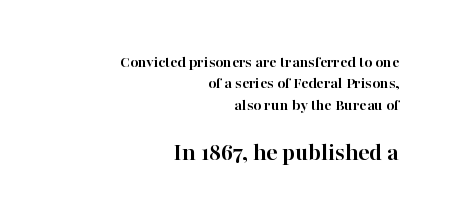
{"italic": "no", "bold": "yes", "underline": "no", "align": "right", "line_spacing": "normal", "line_spacing_ratio": 1.26, "letter_spacing": "normal", "letter_spacing_em": 0.0, "larger_block": "second", "size_ratio": 1.53, "glyph_px": 26}
